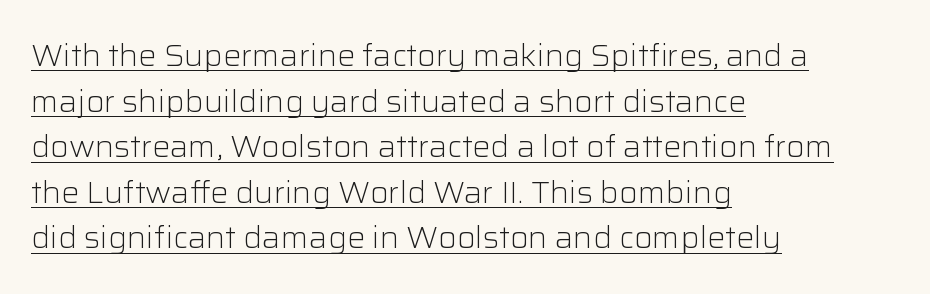
{"serif": "no", "italic": "no", "bold": "no", "weight": "light", "width": "normal", "stroke_contrast": "low", "x_height": "medium", "monospaced": "no", "underline": "yes", "align": "left", "line_spacing": "normal", "line_spacing_ratio": 1.52, "letter_spacing": "normal", "letter_spacing_em": 0.0, "glyph_px": 30}
